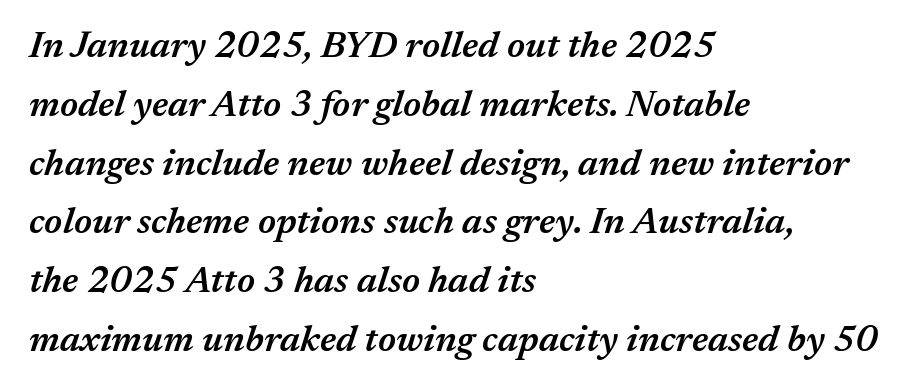
The image shows 37 px semibold type, italic (leaning right); set left-aligned, normal line spacing (1.59x), normal letter spacing, not underlined; medium stroke contrast and a medium x-height.
